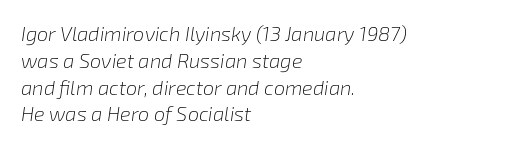
Standard letterfit; no display-style spreading of the glyphs. The typeface has the unassuming heft of standard copy or less. One glance says typical: line gaps are just what's usual. The font's italic variant was chosen for this text. Descender tails drop into unmarked territory. Left-aligned paragraph, ragged on the right.
